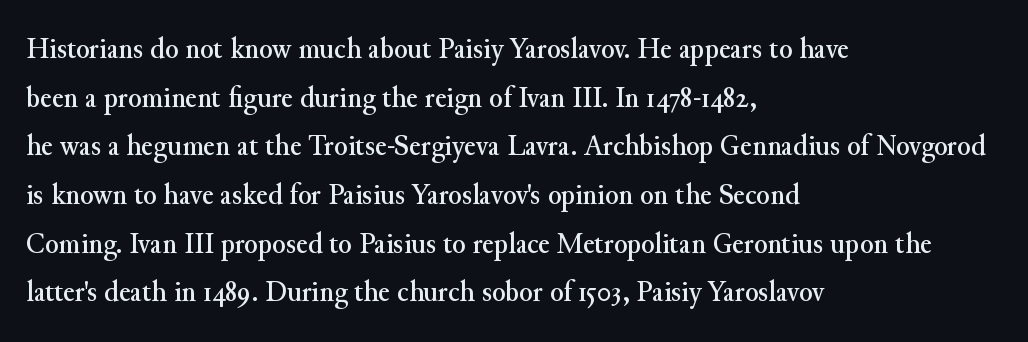
Regarding serifs, this sample has them. Designer's note — italics off, roman on. This rendering uses left alignment, leaving the right contour irregular. Students, note that the glyphs here touch the page at normal intervals. Do the characters align in a grid? No, the font is proportional. The rows are spaced the way most documents space them.
